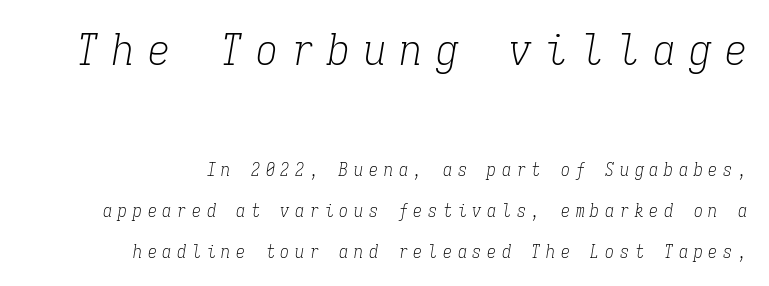
Short note: letters widely spaced. Is the type slanted? Yes — the strokes lean at a clear angle. The font family rendered here belongs to the serif group. The lines in this sample share a right terminus and differ only in where they begin. Size contrast runs from large at the top to small at the bottom. Students, observe: this is what heavily led, spacious text looks like.
